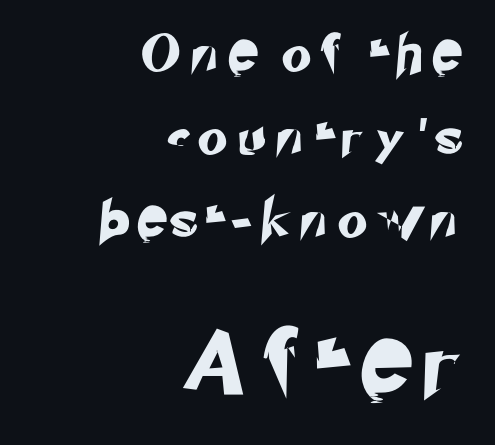
The image shows 64 px sans-serif type; set right-aligned, loose line spacing (2.24x), unusually wide letter spacing (+0.36 em), not underlined; the second (bottom) block is 1.73x larger; low stroke contrast and a small x-height.
